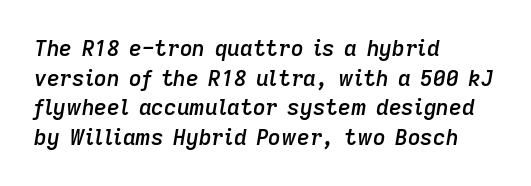
The image shows 22 px text type, italic (leaning right); set left-aligned, normal line spacing (1.35x), normal letter spacing, not underlined.
